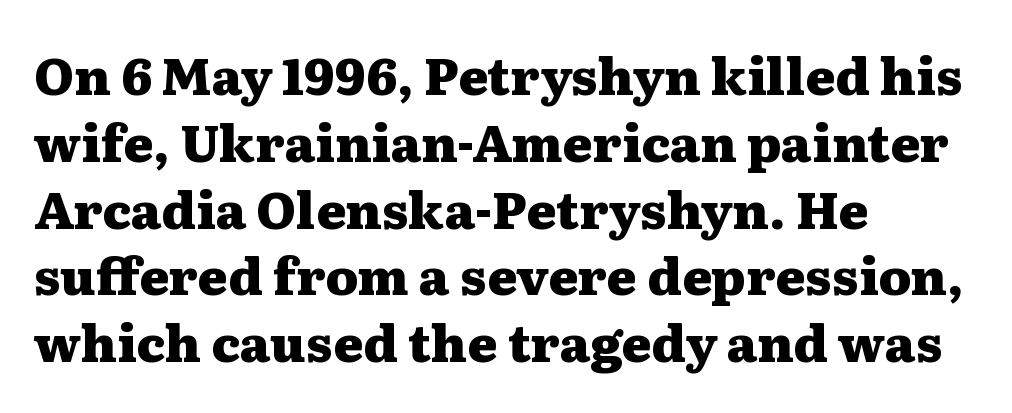
The image shows 51 px heavy, wide serif type, upright; set left-aligned, normal line spacing (1.31x), normal letter spacing, not underlined; medium stroke contrast and a medium x-height.
